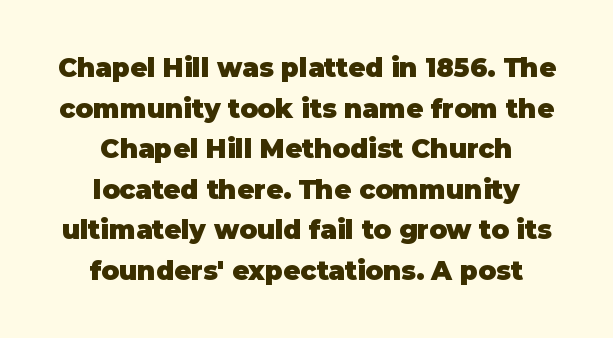
This sample uses an upright cut, with every glyph sitting square on the baseline. Leftover space on each line is divided equally before and after the words. Unmarked baselines from the first word to the last. Bold? Absolutely — the strokes are thick and heavy.
